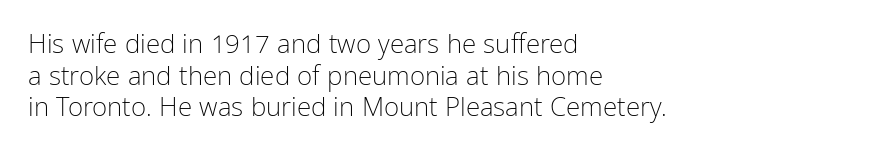
Nope, not italic — everything's standing straight. The font is comparable to plain body text, perhaps lighter. Inter-character spacing is left at the font's built-in metrics. The zone under the glyphs is completely vacant. These lines are set flush left with a ragged right edge.
